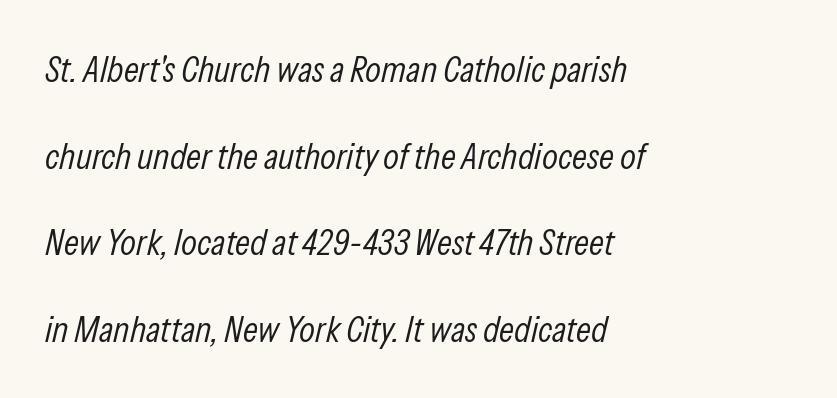
The string is rendered with underlining switched off. Typeset ragged right — the left edge is the straight one. Notice how the stems are inclined rather than vertical — that's the hallmark of italics. The strokes carry an ordinary text weight at most. Do the characters align in a grid? No, the font is proportional.
